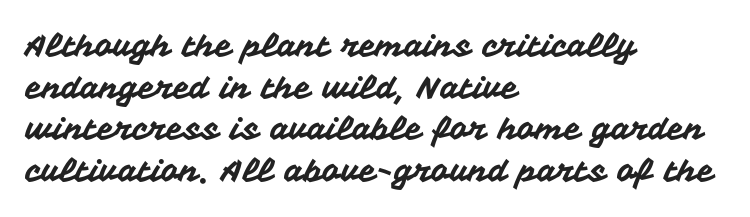
{"serif": "no", "width": "normal", "stroke_contrast": "medium", "x_height": "medium", "monospaced": "no", "underline": "no", "align": "left", "line_spacing": "normal", "line_spacing_ratio": 1.34, "letter_spacing": "normal", "letter_spacing_em": 0.0, "glyph_px": 31}
